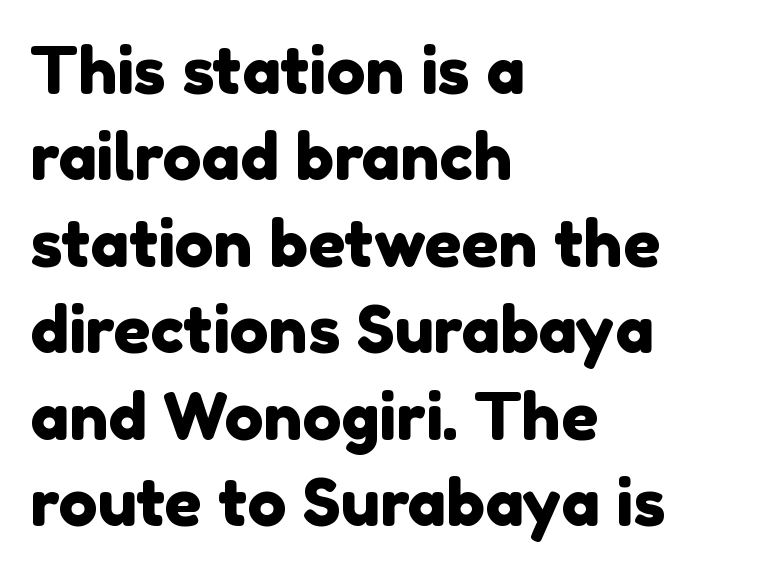
Q: Is the typeface a serif or a sans-serif typeface? A: Sans-serif.
Q: Is the text underlined? A: No.
Q: How is the paragraph aligned? A: Left-aligned.
Q: Is the spacing between letters normal or unusually wide? A: Normal.
Q: Is the spacing between lines tight, normal or loose? A: Normal.
Q: Width (condensed, normal, or wide)? A: Normal.
Q: x-height? A: Medium.
Q: Monospaced? A: No.
